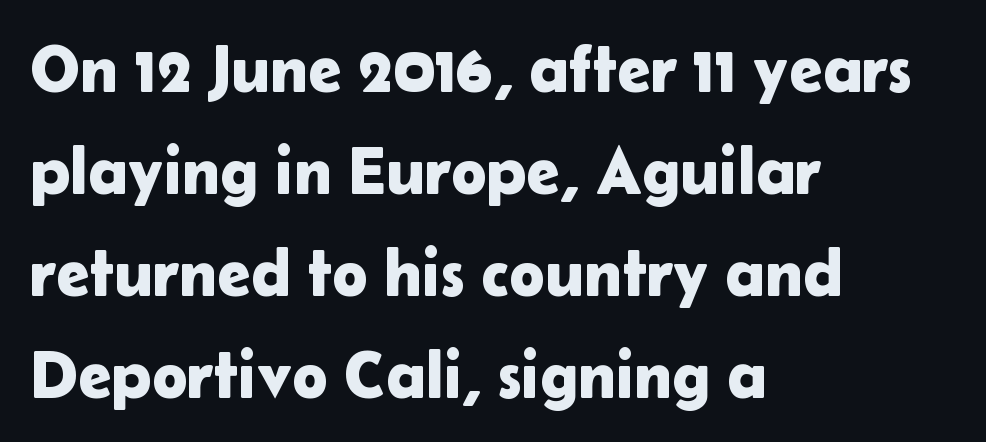
{"serif": "no", "italic": "no", "width": "normal", "stroke_contrast": "low", "x_height": "medium", "monospaced": "no", "underline": "no", "align": "left", "line_spacing": "normal", "line_spacing_ratio": 1.52, "letter_spacing": "normal", "letter_spacing_em": 0.0, "glyph_px": 67}
